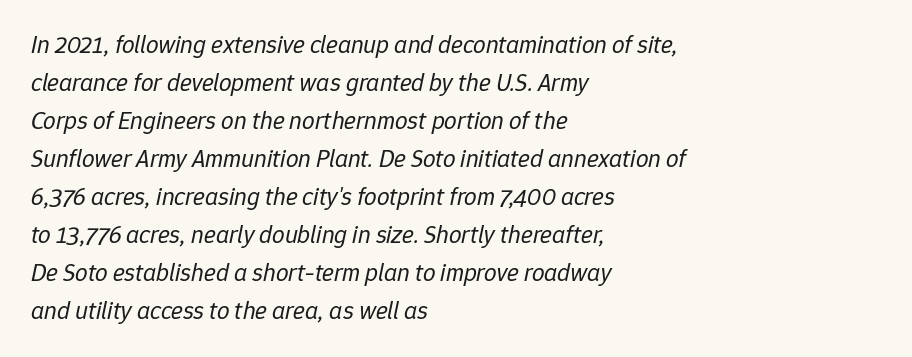
The image shows 25 px text type, italic (leaning right); set left-aligned, normal line spacing (1.52x), normal letter spacing, not underlined.
